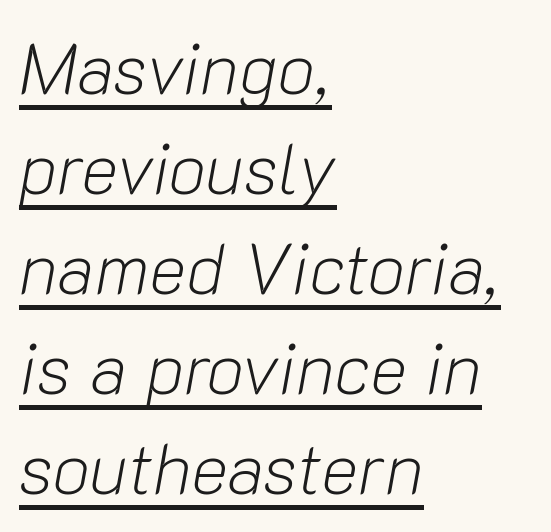
The lines in this sample share a left origin and differ only in where they stop. The rendering uses a moderate line-height, typical for paragraphs. This sample carries an underscore along the baseline area. Spacing verdict: proportional, widths tailored to each character. No extra tracking has been applied to these lines.
